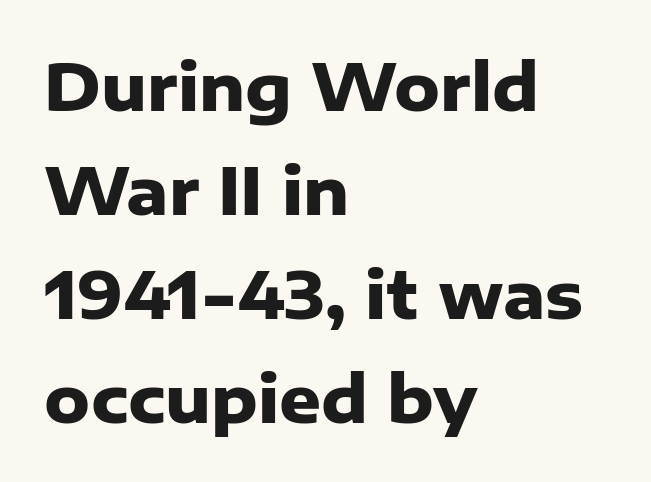
The image shows 65 px heavy sans-serif type, upright; set left-aligned, normal line spacing (1.6x), normal letter spacing, not underlined; low stroke contrast and a medium x-height.
